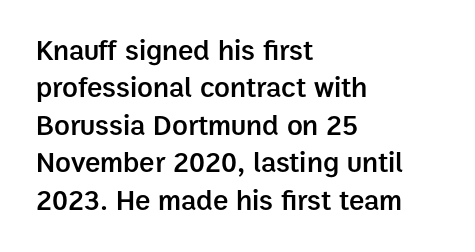
{"serif": "no", "italic": "no", "bold": "semi", "weight": "semibold", "width": "normal", "stroke_contrast": "low", "x_height": "medium", "monospaced": "no", "underline": "no", "align": "left", "line_spacing": "normal", "line_spacing_ratio": 1.29, "letter_spacing": "normal", "letter_spacing_em": 0.0, "glyph_px": 29}
